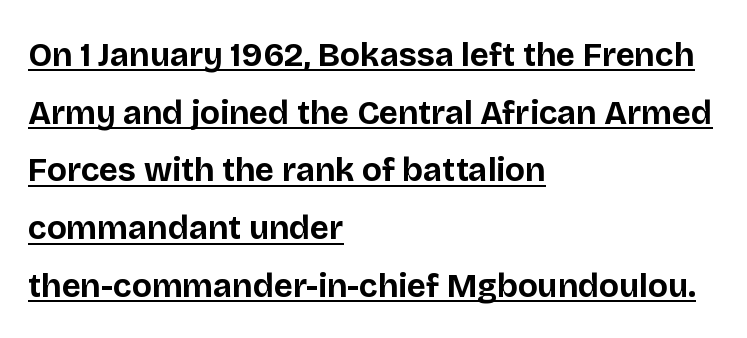
Decoration check: the copy is underlined. You can tell from the bare stems that sans-serif type was used. The type sits square on the baseline with zero lean. Heavy, bold letterforms.
